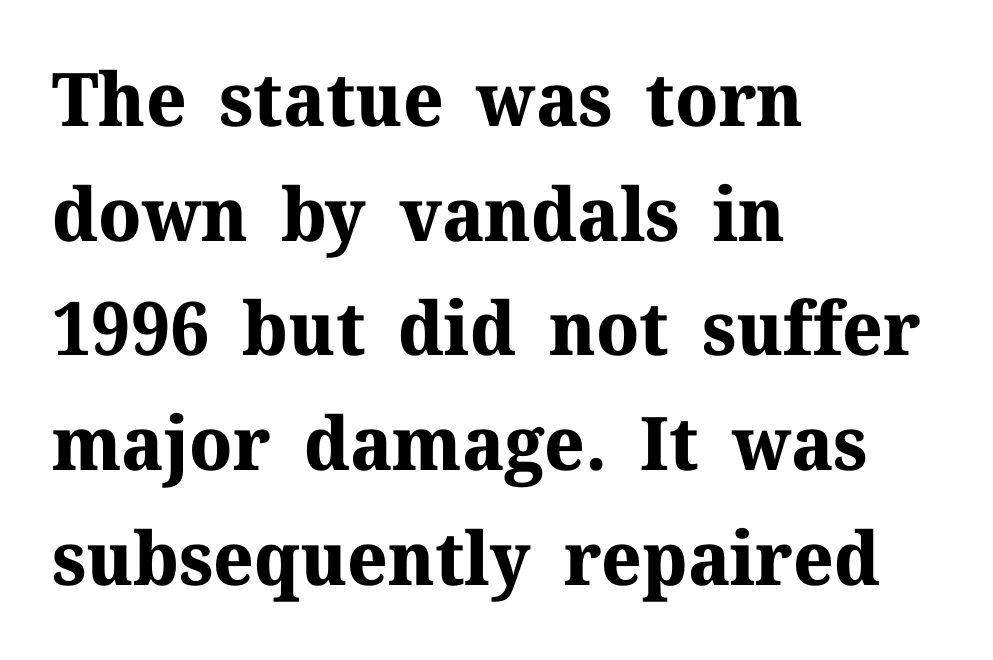
Heavy-handed strokes throughout: this text is bold. These lines are set flush left with a ragged right edge. Successive baselines arrive at the customary interval. The specimen reads as upright at a glance. Standard letterfit; no display-style spreading of the glyphs.
